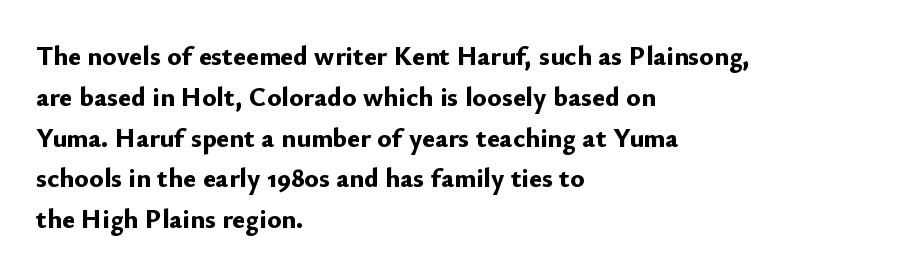
The image shows 27 px bold type, upright; set left-aligned, normal line spacing (1.51x), normal letter spacing, not underlined.
